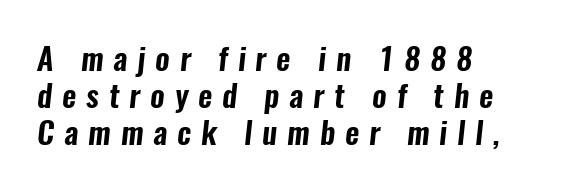
In CSS terms this would be text-align: left. The letters advance in unequal steps, a hallmark of proportional type. Letters rest on an invisible, unmarked baseline. I'd call this a sans setting — the letters go barefoot. The gaps between neighbouring characters are conspicuously large.
